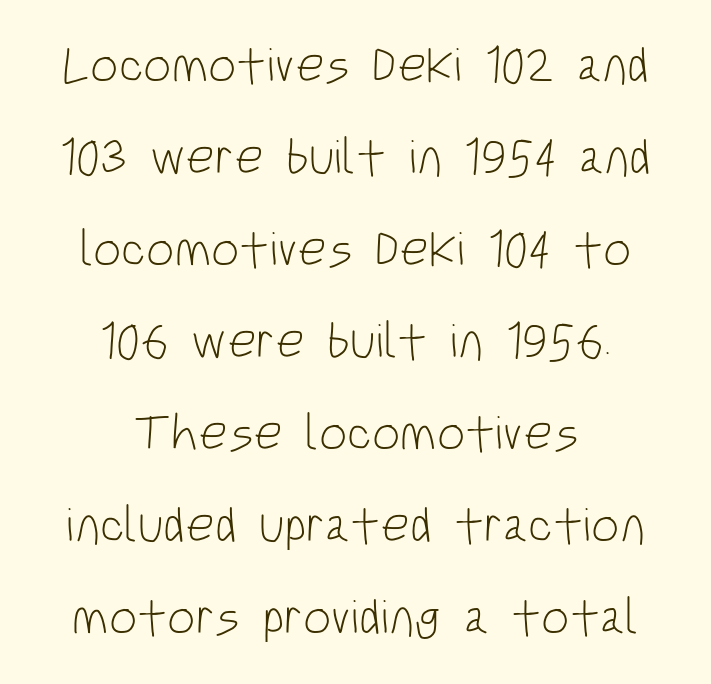
The image shows 50 px light, condensed sans-serif type, upright; set centered, line spacing 1.84x, normal letter spacing, not underlined; low stroke contrast and a large x-height.
